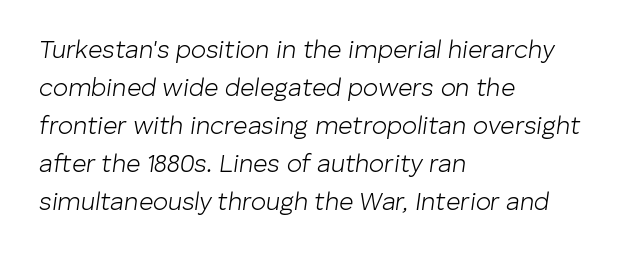
The image shows 25 px text type, italic (leaning right); set left-aligned, normal line spacing (1.52x), normal letter spacing, not underlined.
